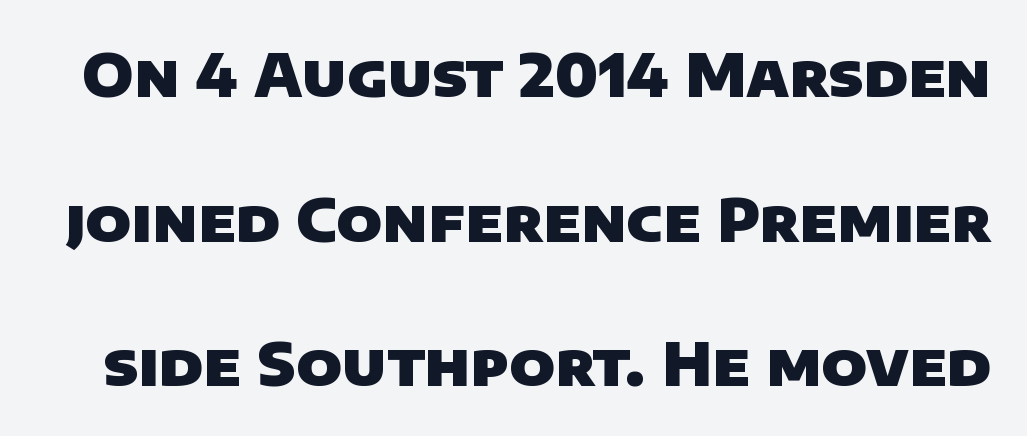
The image shows 59 px heavy sans-serif type; set loose line spacing (2.45x), normal letter spacing, not underlined; low stroke contrast and a large x-height.
